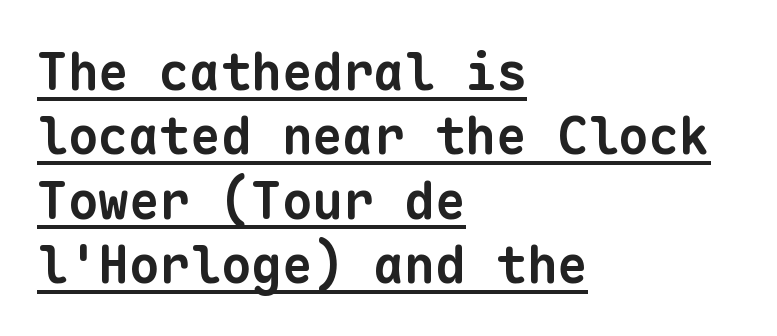
{"serif": "no", "bold": "yes", "weight": "bold", "width": "normal", "stroke_contrast": "low", "x_height": "medium", "monospaced": "yes", "underline": "yes", "align": "left", "line_spacing": "normal", "line_spacing_ratio": 1.26, "letter_spacing": "normal", "letter_spacing_em": 0.0, "glyph_px": 51}
